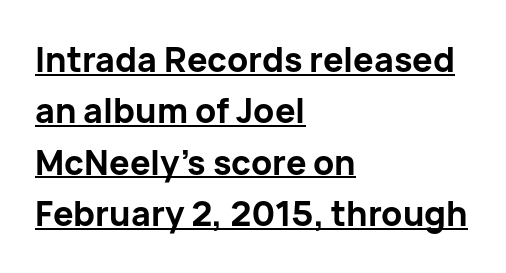
The image shows 34 px bold sans-serif type, upright; set left-aligned, normal line spacing (1.51x), normal letter spacing, underlined; low stroke contrast and a medium x-height.
